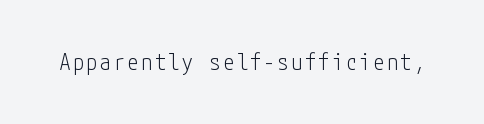
Q: Is the text bold? A: No.
Q: Is the text italic (slanted)? A: No, it is upright.
Q: Is the text underlined? A: No.
